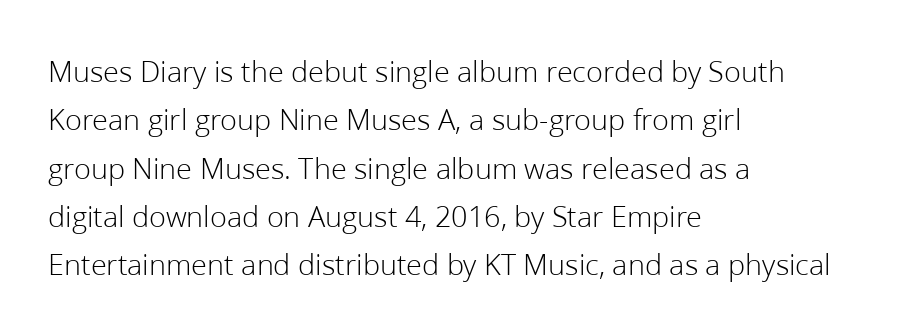
{"serif": "no", "italic": "no", "bold": "no", "weight": "light", "width": "normal", "stroke_contrast": "low", "x_height": "medium", "monospaced": "no", "underline": "no", "align": "left", "line_spacing": "normal", "line_spacing_ratio": 1.56, "letter_spacing": "normal", "letter_spacing_em": 0.0, "glyph_px": 31}
